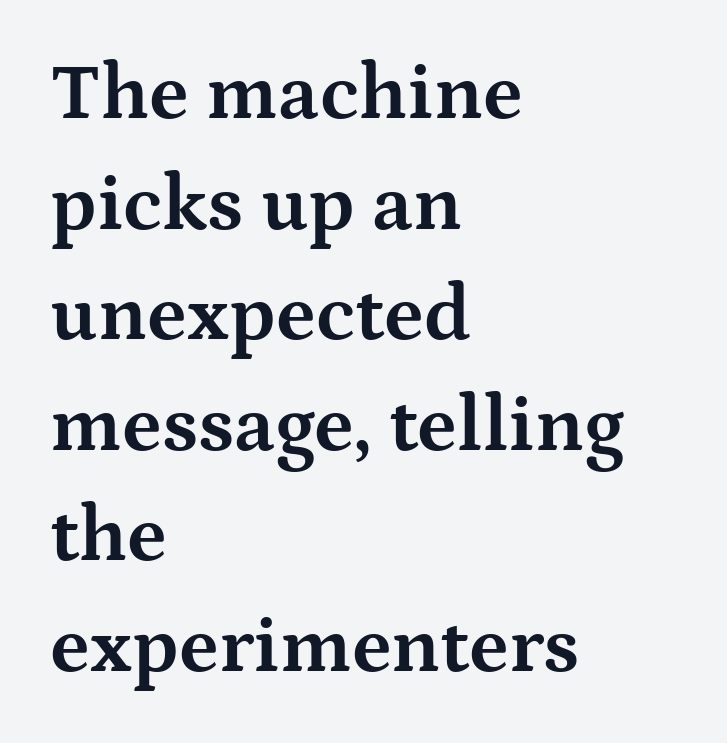
Q: Is the text bold? A: Yes.
Q: Is the text italic (slanted)? A: No, it is upright.
Q: Is the typeface a serif or a sans-serif typeface? A: Serif.
Q: Is the text underlined? A: No.
Q: How is the paragraph aligned? A: Left-aligned.
Q: Is the spacing between letters normal or unusually wide? A: Normal.
Q: Is the spacing between lines tight, normal or loose? A: Normal.
Q: Width (condensed, normal, or wide)? A: Wide.
Q: Stroke contrast? A: Medium.
Q: x-height? A: Medium.
Q: Monospaced? A: No.
